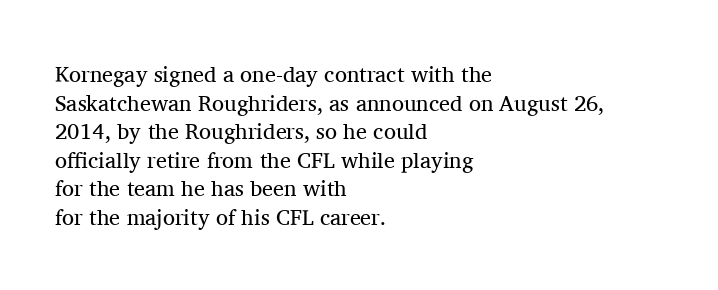
{"italic": "no", "bold": "no", "underline": "no", "align": "left", "line_spacing": "normal", "line_spacing_ratio": 1.3, "letter_spacing": "normal", "letter_spacing_em": 0.0, "glyph_px": 22}
